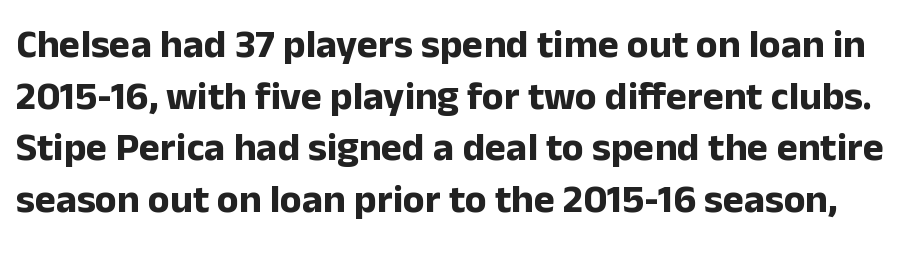
The image shows 40 px bold sans-serif type, upright; set normal line spacing (1.29x), normal letter spacing, not underlined; low stroke contrast and a medium x-height.
